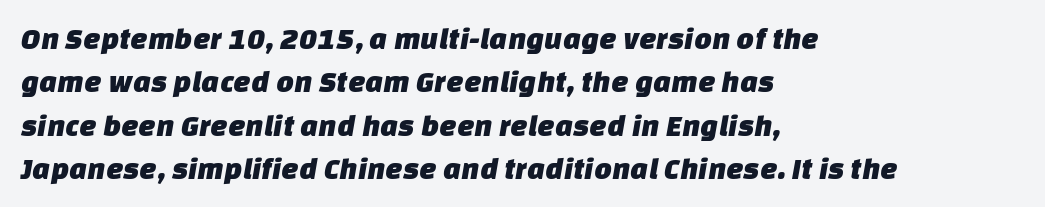
What stands out about the letter spacing? Nothing — it is the standard amount. Leading: standard. The setting favours the left margin, as ordinary paragraphs usually do. Each letter's strokes conclude bluntly, with no projecting serifs. Type without underlining.
